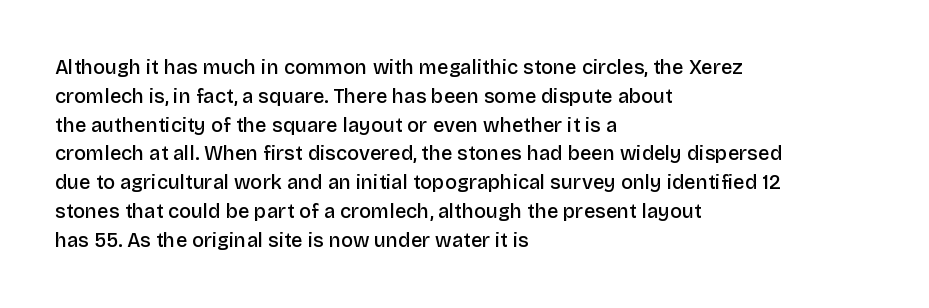
The image shows 20 px text type, upright; set left-aligned, normal line spacing (1.44x), normal letter spacing, not underlined.
